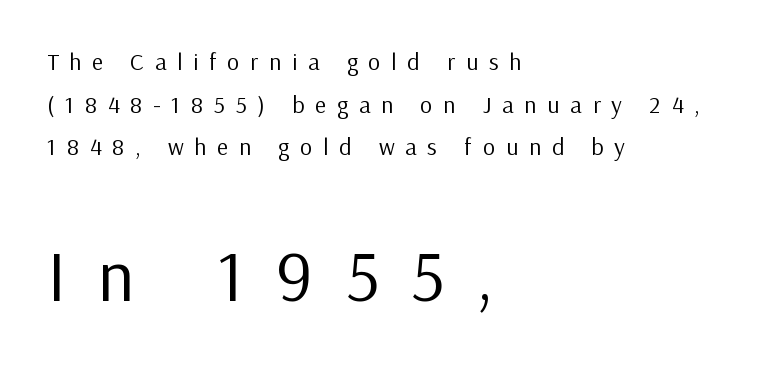
If you drew a ruler down the left edge, every line would touch it. Of the two passages, the one underneath uses the larger point size. This is sans-serif lettering, the kind often seen on screens and signage. Plain, unruled lines of type. Character widths vary here, with narrow letters taking less room than wide ones.
